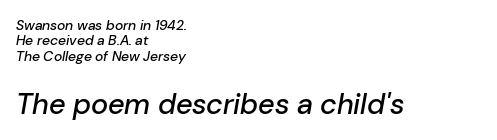
{"italic": "yes", "lean": "right", "slant_degrees": 10, "width": "normal", "stroke_contrast": "low", "x_height": "medium", "monospaced": "no", "underline": "no", "align": "left", "line_spacing": "tight", "line_spacing_ratio": 1.1, "letter_spacing": "normal", "letter_spacing_em": 0.0, "larger_block": "second", "size_ratio": 2.07, "glyph_px": 29}
